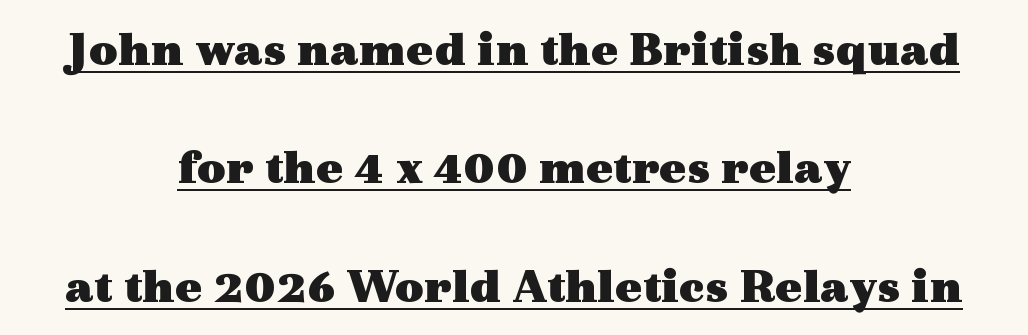
{"serif": "yes", "italic": "no", "bold": "yes", "weight": "heavy", "width": "wide", "x_height": "medium", "monospaced": "no", "underline": "yes", "align": "center", "line_spacing": "loose", "line_spacing_ratio": 2.37, "letter_spacing": "normal", "letter_spacing_em": 0.0, "glyph_px": 50}
